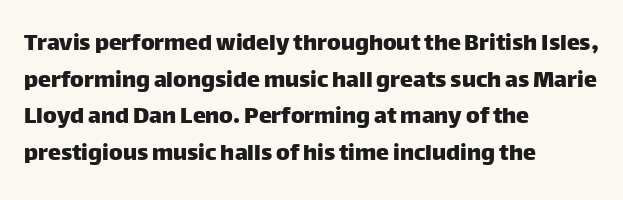
The image shows 26 px text type, upright; set left-aligned, normal line spacing (1.41x), normal letter spacing, not underlined.
